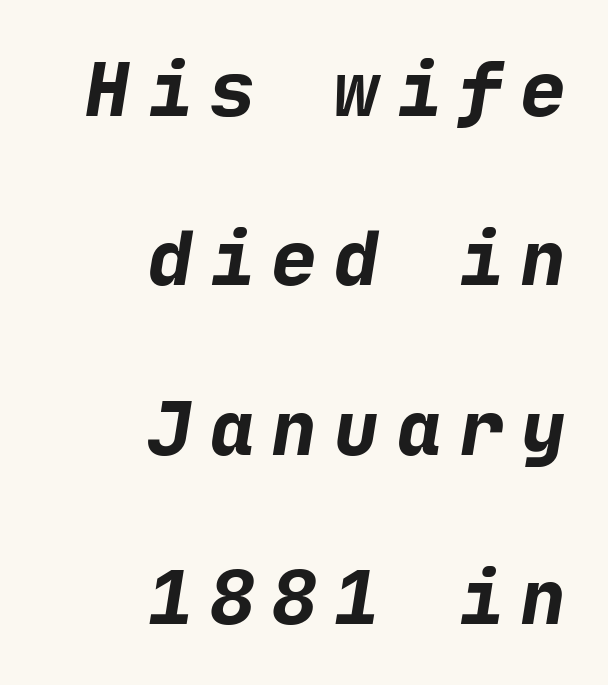
{"serif": "no", "bold": "yes", "weight": "bold", "width": "normal", "stroke_contrast": "low", "x_height": "medium", "underline": "no", "align": "right", "line_spacing": "loose", "line_spacing_ratio": 2.26, "letter_spacing": "wide", "letter_spacing_em": 0.23, "glyph_px": 75}
